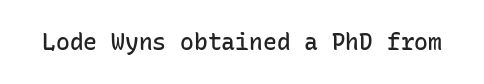
{"italic": "no", "bold": "semi", "underline": "no", "letter_spacing": "normal", "letter_spacing_em": 0.0, "glyph_px": 23}
